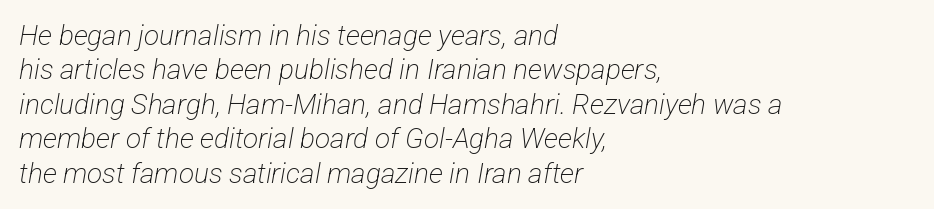
Line starts are locked; line ends wander. Counters stay open thanks to moderate or lighter strokes. Unlike a traditional serif, this face leaves its strokes unadorned. Descenders hang freely into open space. Letter spacing: default. Do the characters align in a grid? No, the font is proportional.
